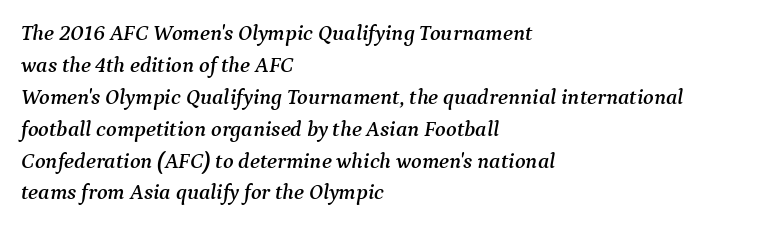
The image shows 22 px text type, italic (leaning right); set left-aligned, normal line spacing (1.45x), normal letter spacing, not underlined.
